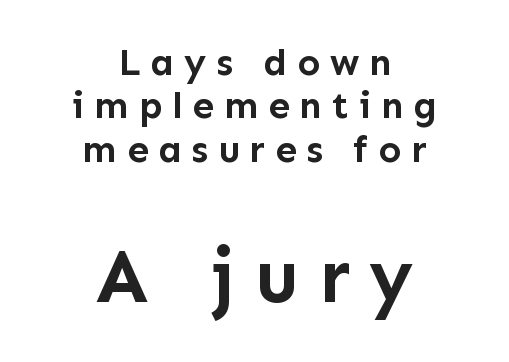
Q: Is the text bold? A: Yes.
Q: Is the text italic (slanted)? A: No, it is upright.
Q: Is the typeface a serif or a sans-serif typeface? A: Sans-serif.
Q: Is the text underlined? A: No.
Q: How is the paragraph aligned? A: Centered.
Q: Is the spacing between letters normal or unusually wide? A: Unusually wide.
Q: Is the spacing between lines tight, normal or loose? A: Tight.
Q: Which block of text is set in a larger size, the first (top) or the second (bottom)? A: The second (bottom) one.
Q: Width (condensed, normal, or wide)? A: Normal.
Q: Stroke contrast? A: Low.
Q: x-height? A: Medium.
Q: Monospaced? A: No.
